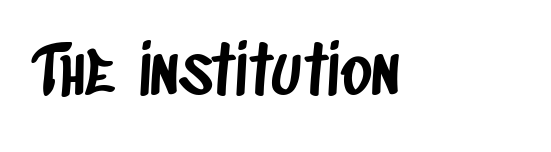
The image shows 67 px condensed sans-serif type; set normal letter spacing, not underlined; low stroke contrast and a large x-height.
